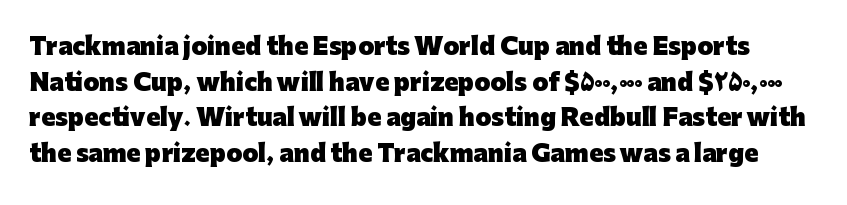
The image shows 23 px bold type, upright; set normal line spacing (1.55x), normal letter spacing, not underlined.
